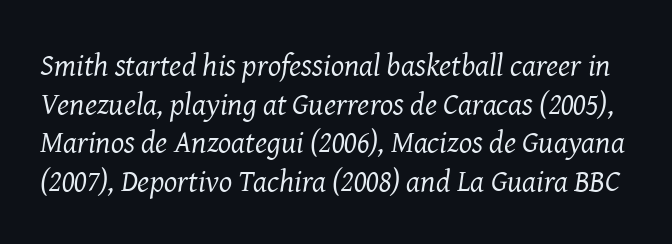
Decoration check: the copy has no underline. Students, note that the glyphs here touch the page at normal intervals. How would I describe the line gaps? Plain and ordinary. Rendered with sloped, italic letterforms.
